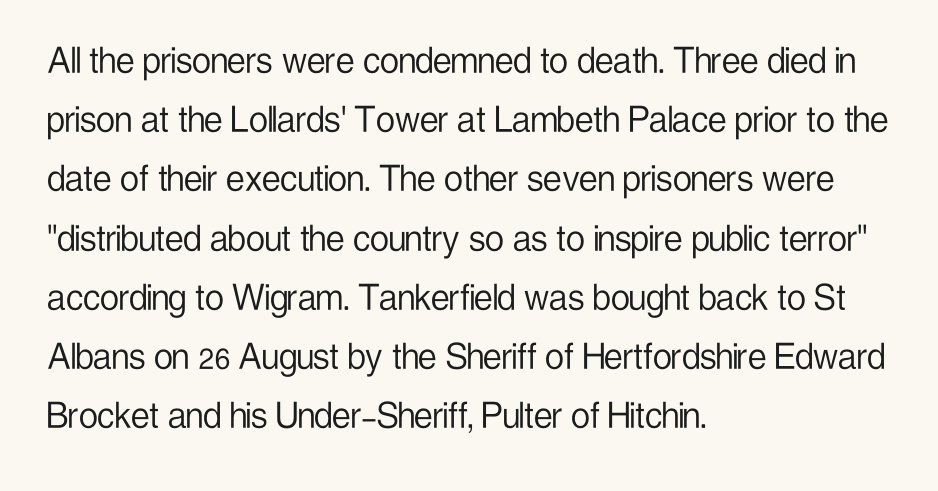
Weight class: somewhere from thin through regular. Spacing verdict: proportional, widths tailored to each character. Posture: upright roman. Compared with typical paragraphs, the rows here are spaced about the same. Each line starts at the same left margin while the right side varies. The gap between lines stays unmarked.
